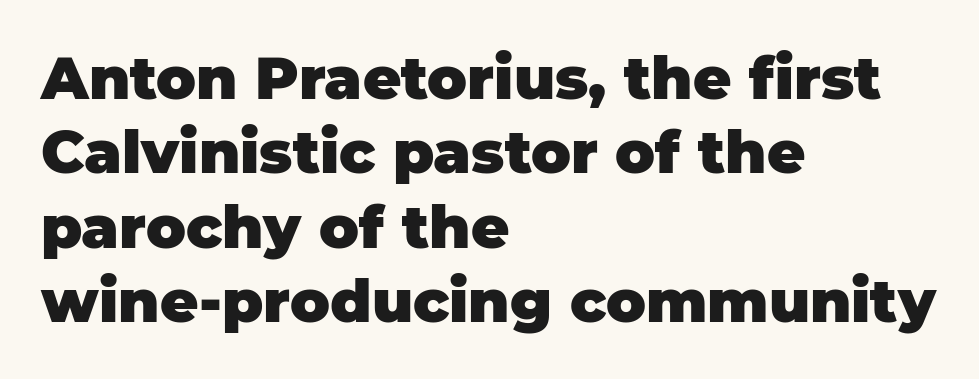
Q: Is the text bold? A: Yes.
Q: Is the text italic (slanted)? A: No, it is upright.
Q: Is the typeface a serif or a sans-serif typeface? A: Sans-serif.
Q: Is the text underlined? A: No.
Q: How is the paragraph aligned? A: Left-aligned.
Q: Is the spacing between letters normal or unusually wide? A: Normal.
Q: Is the spacing between lines tight, normal or loose? A: Normal.
Q: Width (condensed, normal, or wide)? A: Normal.
Q: Stroke contrast? A: Low.
Q: x-height? A: Large.
Q: Monospaced? A: No.
